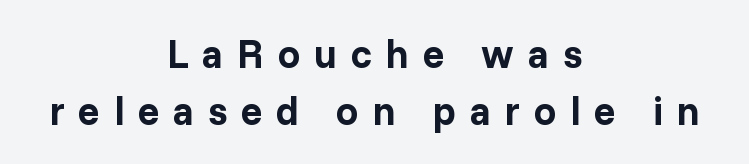
Q: Is the text bold? A: Yes.
Q: Is the text italic (slanted)? A: No, it is upright.
Q: Is the typeface a serif or a sans-serif typeface? A: Sans-serif.
Q: Is the text underlined? A: No.
Q: How is the paragraph aligned? A: Centered.
Q: Is the spacing between letters normal or unusually wide? A: Unusually wide.
Q: Is the spacing between lines tight, normal or loose? A: Normal.
Q: Width (condensed, normal, or wide)? A: Normal.
Q: Stroke contrast? A: Low.
Q: x-height? A: Medium.
Q: Monospaced? A: No.
